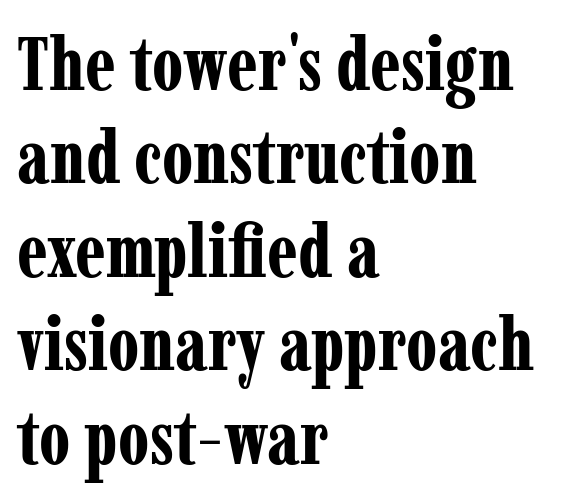
Q: Is the text bold? A: Yes.
Q: Is the text italic (slanted)? A: No, it is upright.
Q: Is the typeface a serif or a sans-serif typeface? A: Serif.
Q: Is the text underlined? A: No.
Q: How is the paragraph aligned? A: Left-aligned.
Q: Is the spacing between letters normal or unusually wide? A: Normal.
Q: Width (condensed, normal, or wide)? A: Condensed.
Q: Stroke contrast? A: Low.
Q: x-height? A: Medium.
Q: Monospaced? A: No.
